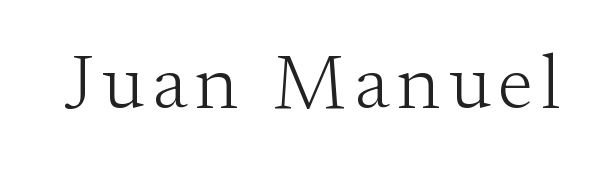
{"serif": "yes", "italic": "no", "bold": "no", "weight": "light", "width": "normal", "stroke_contrast": "medium", "x_height": "small", "monospaced": "no", "underline": "no", "glyph_px": 77}
